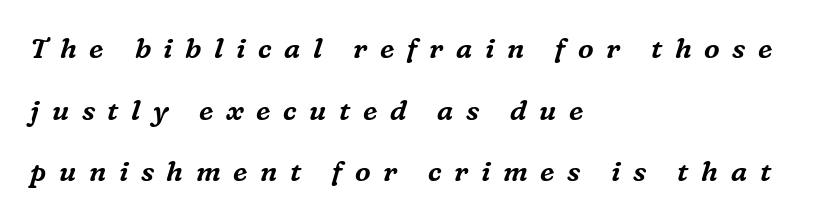
Q: Is the text italic (slanted)? A: Yes, it leans right by about 16 degrees.
Q: Is the typeface a serif or a sans-serif typeface? A: Serif.
Q: Is the text underlined? A: No.
Q: How is the paragraph aligned? A: Left-aligned.
Q: Is the spacing between letters normal or unusually wide? A: Unusually wide.
Q: Is the spacing between lines tight, normal or loose? A: Loose.
Q: Width (condensed, normal, or wide)? A: Normal.
Q: Stroke contrast? A: Medium.
Q: x-height? A: Medium.
Q: Monospaced? A: No.
